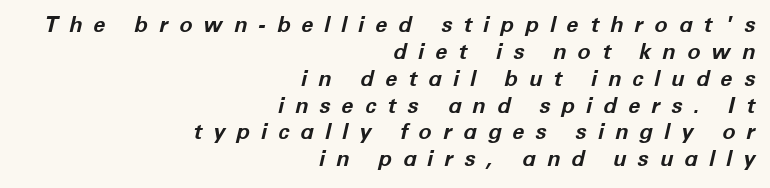
Q: Is the text bold? A: Yes.
Q: Is the text italic (slanted)? A: Yes, it leans right by about 12 degrees.
Q: Is the text underlined? A: No.
Q: How is the paragraph aligned? A: Right-aligned.
Q: Is the spacing between letters normal or unusually wide? A: Unusually wide.
